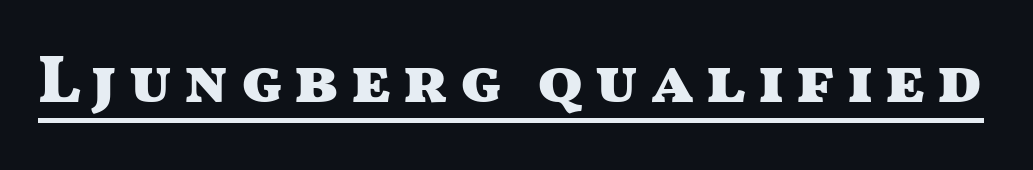
Q: Is the text bold? A: Yes.
Q: Is the text italic (slanted)? A: No, it is upright.
Q: Is the typeface a serif or a sans-serif typeface? A: Sans-serif.
Q: Is the text underlined? A: Yes.
Q: Width (condensed, normal, or wide)? A: Wide.
Q: Stroke contrast? A: Medium.
Q: x-height? A: Medium.
Q: Monospaced? A: No.
